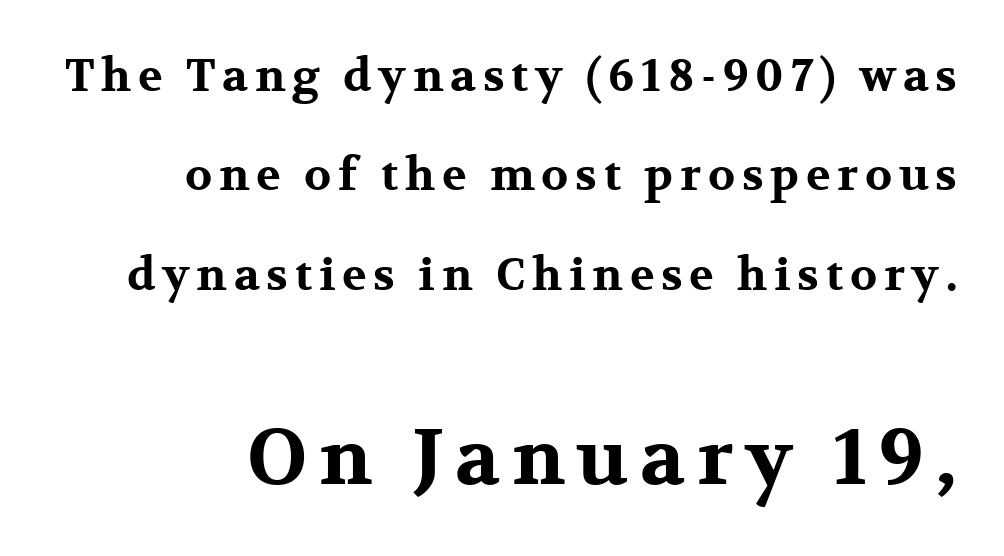
{"serif": "yes", "italic": "no", "bold": "yes", "weight": "bold", "width": "wide", "stroke_contrast": "medium", "x_height": "medium", "monospaced": "no", "underline": "no", "align": "right", "line_spacing": "loose", "line_spacing_ratio": 2.21, "larger_block": "second", "size_ratio": 1.73, "glyph_px": 78}
